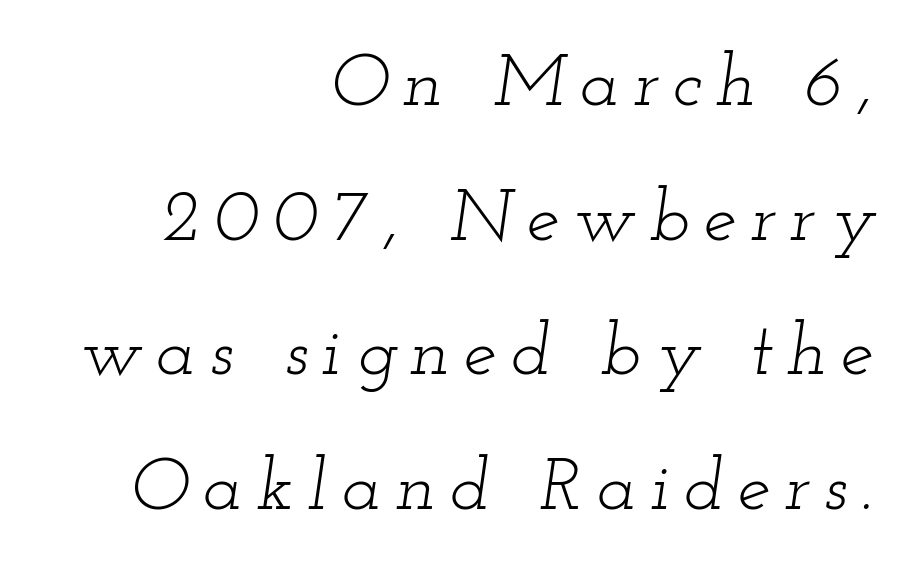
The image shows 74 px light, wide serif type, italic (leaning right); set right-aligned, line spacing 1.82x, not underlined; low stroke contrast and a small x-height.
